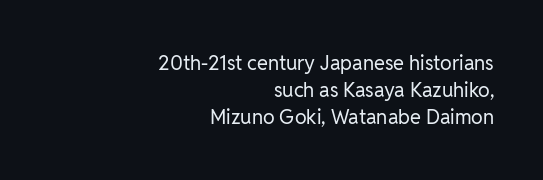
The compositor pushed each line to the right boundary. Letters rest on an invisible, unmarked baseline. Unbolded letterforms with no extra heft. Every stem runs plumb, perpendicular to the baseline. No extra tracking has been applied to these lines.
